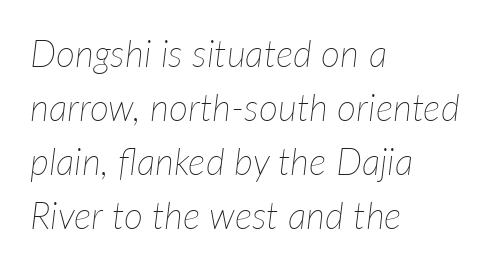
Q: Is the text bold? A: No.
Q: Is the text italic (slanted)? A: Yes, it leans right by about 7 degrees.
Q: Is the text underlined? A: No.
Q: How is the paragraph aligned? A: Left-aligned.
Q: Is the spacing between letters normal or unusually wide? A: Normal.
Q: Is the spacing between lines tight, normal or loose? A: Normal.
Q: Width (condensed, normal, or wide)? A: Normal.
Q: Stroke contrast? A: Low.
Q: x-height? A: Medium.
Q: Monospaced? A: No.
